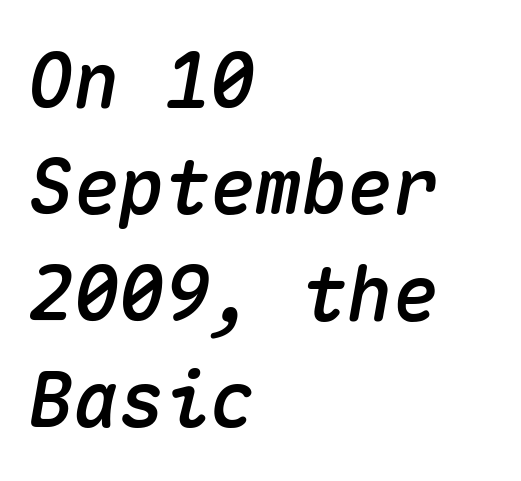
Monospaced: the letters line up in strict vertical columns. Beneath every word, the page is bare. Alignment: flush left. How are the letters spaced? Ordinarily, with no added tracking. Baseline-to-baseline distance is the conventional proportion of letter height.
